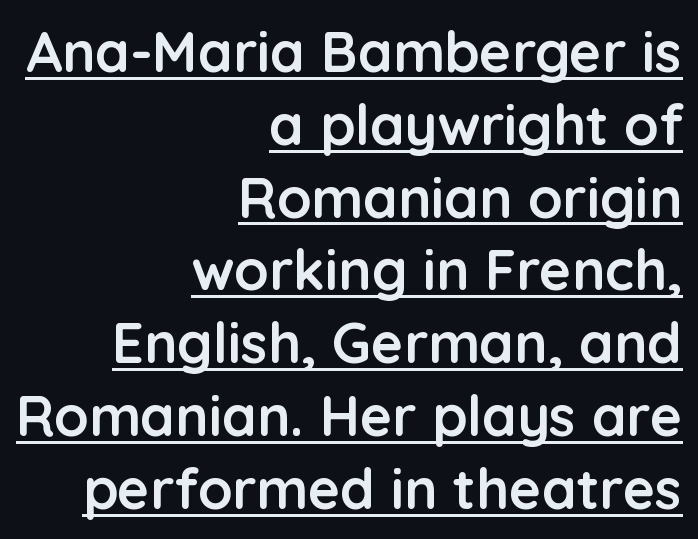
The glyphs have the mass of a bold cut. The setting favours the right margin, as signatures and pull-quotes sometimes do. Check where the strokes stop: nothing finishes them off — pure sans. Rows of type keep a routine distance in the vertical direction. Style check: upright. Spacing verdict: proportional, widths tailored to each character.
